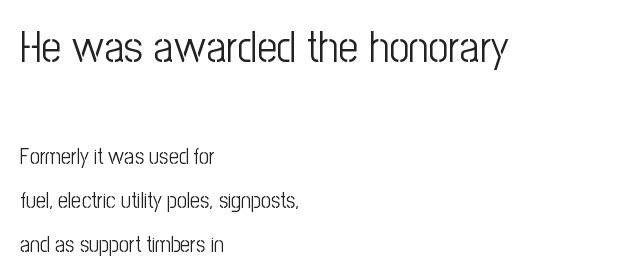
The image shows 44 px light, condensed sans-serif type, upright; set left-aligned, loose line spacing (2.0x), normal letter spacing, not underlined; the first (top) block is 2.0x larger; low stroke contrast and a medium x-height.
